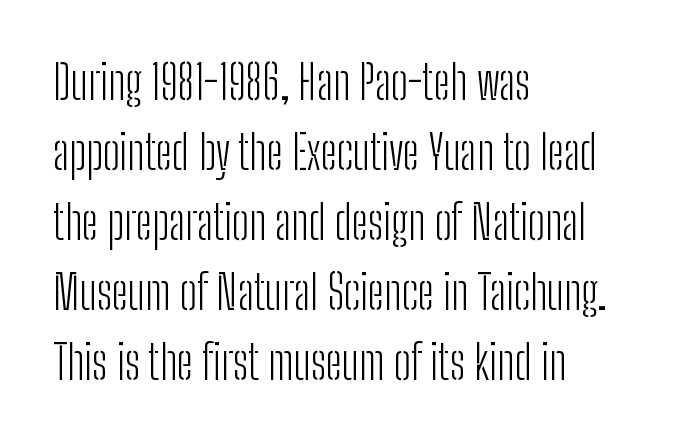
Q: Is the text bold? A: No.
Q: Is the text italic (slanted)? A: No, it is upright.
Q: Is the typeface a serif or a sans-serif typeface? A: Sans-serif.
Q: Is the text underlined? A: No.
Q: How is the paragraph aligned? A: Left-aligned.
Q: Is the spacing between letters normal or unusually wide? A: Normal.
Q: Is the spacing between lines tight, normal or loose? A: Normal.
Q: Width (condensed, normal, or wide)? A: Condensed.
Q: Stroke contrast? A: Low.
Q: x-height? A: Medium.
Q: Monospaced? A: No.
